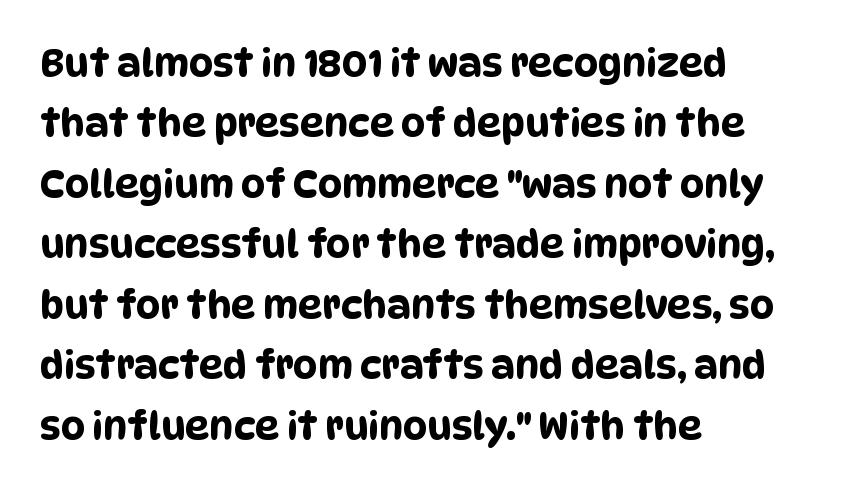
The designer left line spacing at the default. This sample uses plain, unmodified letter spacing. Unmarked baselines from the first word to the last. Note: no serifs on the glyphs.
